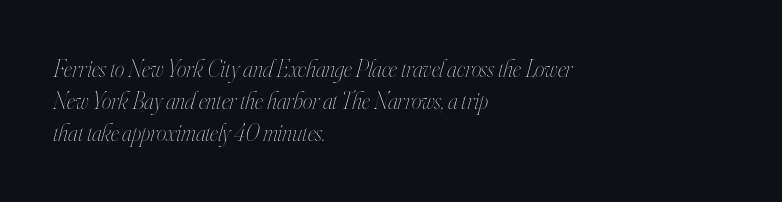
Q: Is the text bold? A: No.
Q: Is the text italic (slanted)? A: Yes, it leans right by about 16 degrees.
Q: Is the text underlined? A: No.
Q: How is the paragraph aligned? A: Left-aligned.
Q: Is the spacing between letters normal or unusually wide? A: Normal.
Q: Is the spacing between lines tight, normal or loose? A: Normal.
